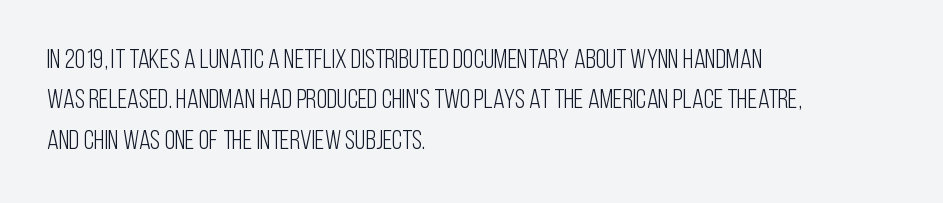
The passage shown stacks its lines at a standard gap. Students, note that the glyphs here touch the page at normal intervals. This reads as an unemphasized weight, regular at the heaviest. Typeset ragged right — the left edge is the straight one. No italicization has been applied; the sample stays upright.
